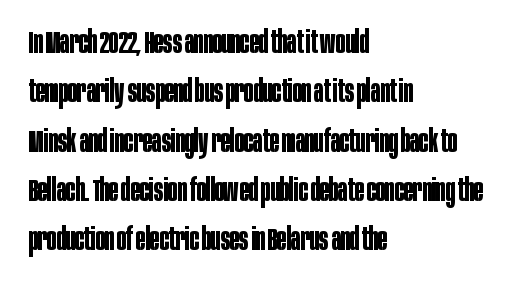
The image shows 31 px bold, condensed sans-serif type, upright; set left-aligned, normal line spacing (1.59x), normal letter spacing, not underlined; low stroke contrast and a large x-height.
